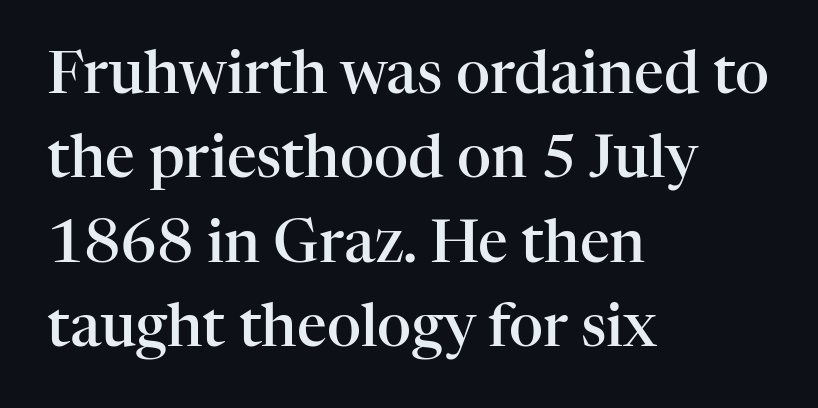
The image shows 59 px semibold serif type, upright; set left-aligned, normal line spacing (1.43x), normal letter spacing, not underlined; high stroke contrast and a medium x-height.
